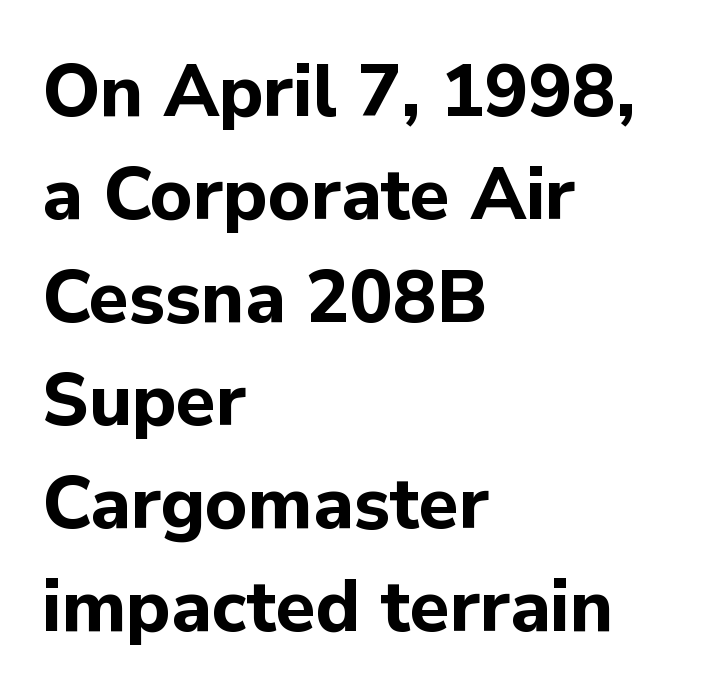
Glyph-to-glyph distance matches everyday printed text. Varying glyph widths throughout — classic text-font behaviour. Reading down the block, your eye returns to a fixed left position each line. Only glyphs here, with clear space below each row.
